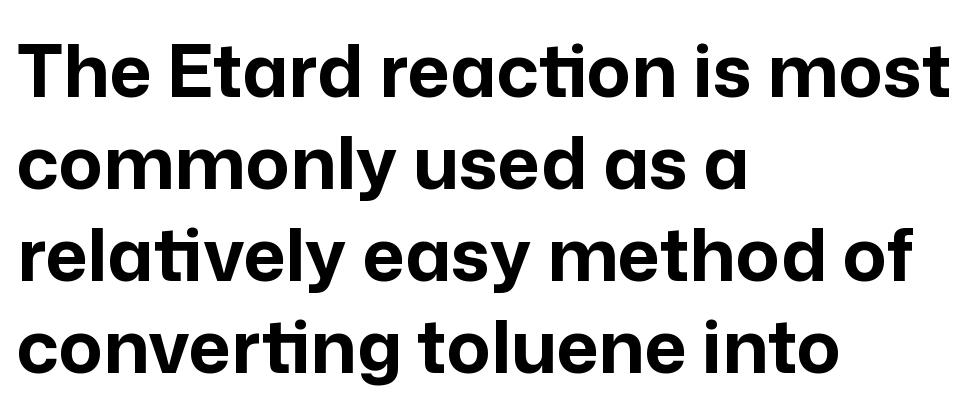
The image shows 73 px bold sans-serif type, upright; set left-aligned, normal line spacing (1.26x), normal letter spacing, not underlined; low stroke contrast and a medium x-height.
